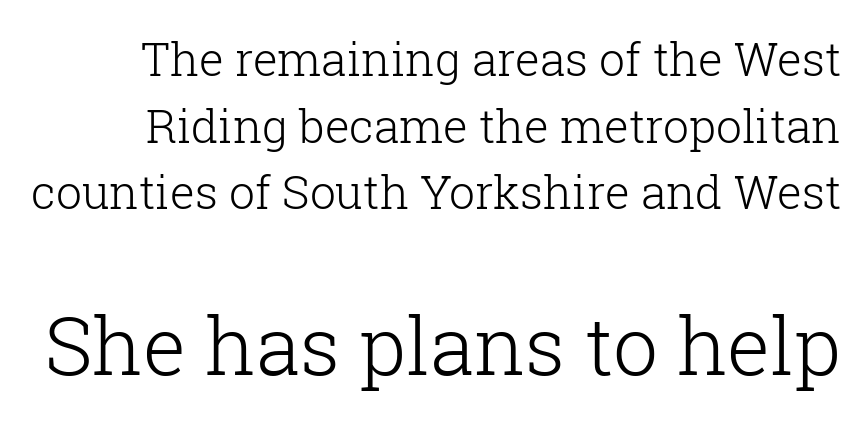
The rendering uses natural spacing where letterforms have individual widths. Block two is the big one; block one sits smaller above it. Reading down the column, the eye jumps a familiar distance to each next line. Does extra space separate the letters? No, they use regular spacing.
